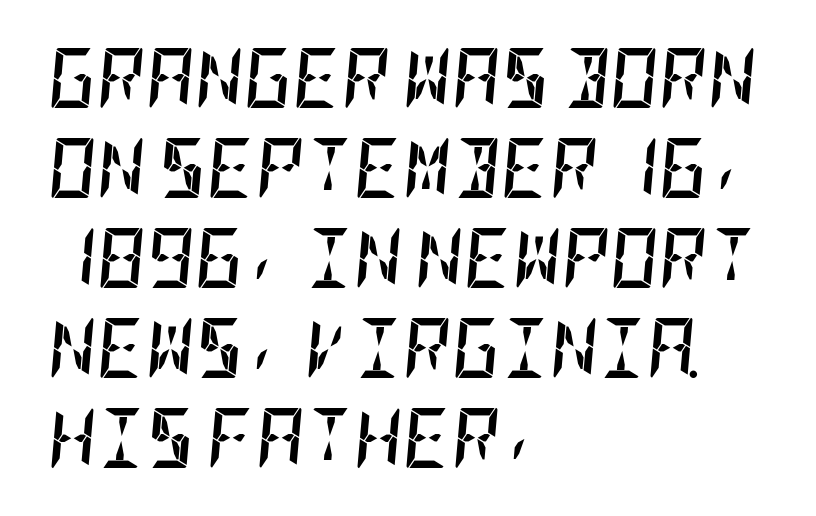
The sample has been set heavy, in full bold. The text carries the slant typical of an italic or oblique font. This rendering uses left alignment, leaving the right contour irregular. Tracking here is standard; glyphs follow each other at the usual distance. Type without underlining. How would I describe the line gaps? Plain and ordinary.
